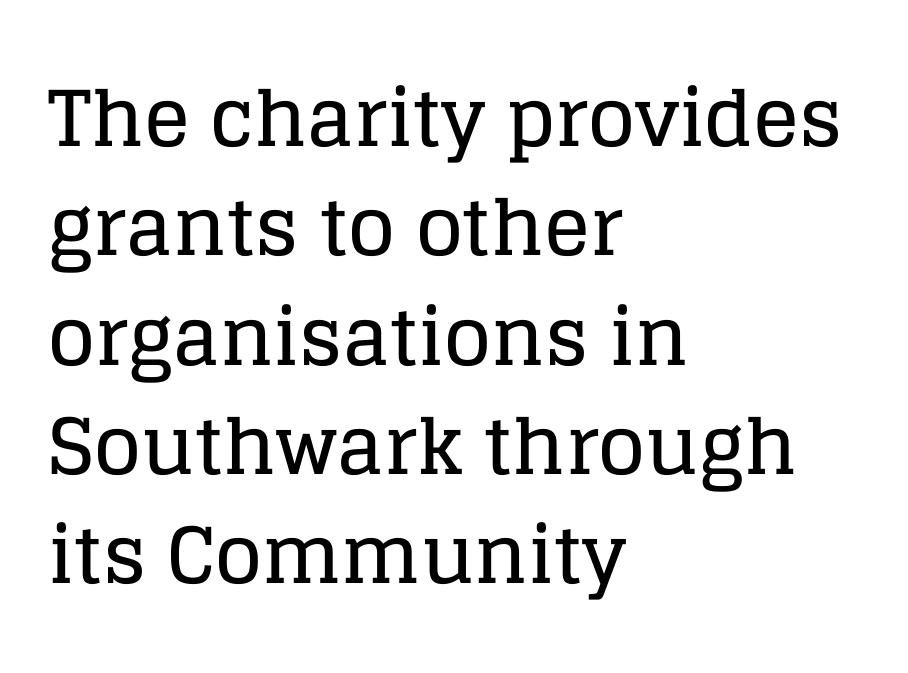
{"serif": "yes", "italic": "no", "width": "normal", "stroke_contrast": "low", "x_height": "large", "monospaced": "no", "underline": "no", "align": "left", "line_spacing": "normal", "line_spacing_ratio": 1.42, "letter_spacing": "normal", "letter_spacing_em": 0.0, "glyph_px": 77}
